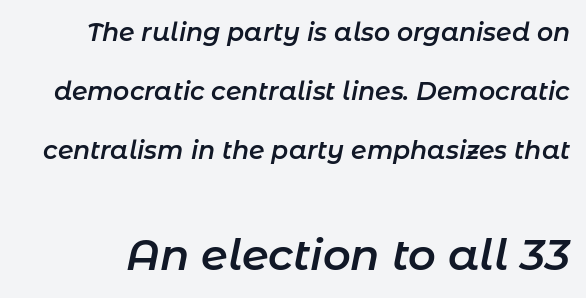
Q: Is the text bold? A: Semi-bold.
Q: Is the text italic (slanted)? A: Yes, it leans right by about 11 degrees.
Q: Is the text underlined? A: No.
Q: Is the spacing between letters normal or unusually wide? A: Normal.
Q: Is the spacing between lines tight, normal or loose? A: Loose.
Q: Which block of text is set in a larger size, the first (top) or the second (bottom)? A: The second (bottom) one.
Q: Width (condensed, normal, or wide)? A: Normal.
Q: Stroke contrast? A: Low.
Q: x-height? A: Medium.
Q: Monospaced? A: No.
